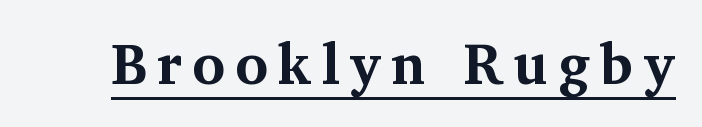
Q: Is the text bold? A: Yes.
Q: Is the text italic (slanted)? A: No, it is upright.
Q: Is the typeface a serif or a sans-serif typeface? A: Serif.
Q: Is the text underlined? A: Yes.
Q: Width (condensed, normal, or wide)? A: Normal.
Q: Stroke contrast? A: Medium.
Q: x-height? A: Medium.
Q: Monospaced? A: No.
